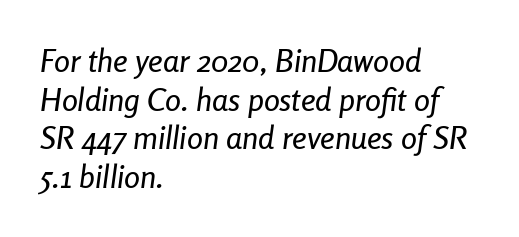
Q: Is the text italic (slanted)? A: Yes, it leans right by about 8 degrees.
Q: Is the text underlined? A: No.
Q: How is the paragraph aligned? A: Left-aligned.
Q: Is the spacing between letters normal or unusually wide? A: Normal.
Q: Width (condensed, normal, or wide)? A: Condensed.
Q: Stroke contrast? A: Low.
Q: x-height? A: Medium.
Q: Monospaced? A: No.
